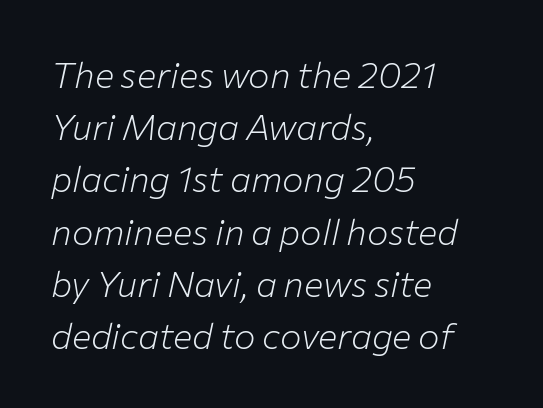
Tall strokes in this sample are angled rather than plumb. Varying glyph widths throughout — classic text-font behaviour. A classic flush-left, rag-right setting is used for this passage. Reading down the column, the eye jumps a familiar distance to each next line.
